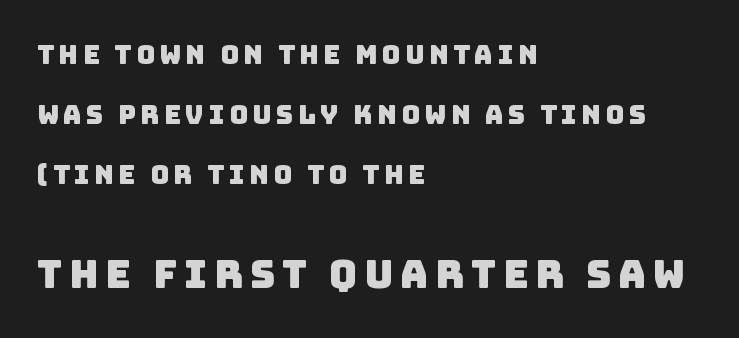
{"serif": "no", "width": "normal", "stroke_contrast": "low", "x_height": "large", "monospaced": "no", "underline": "no", "align": "left", "line_spacing": "loose", "line_spacing_ratio": 2.31, "larger_block": "second", "size_ratio": 1.5, "glyph_px": 39}
